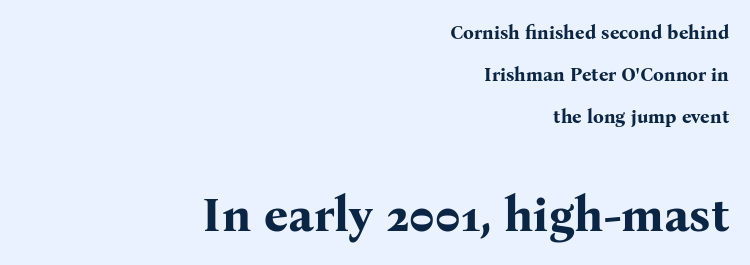
The image shows 48 px bold serif type, upright; set right-aligned, loose line spacing (2.22x), normal letter spacing, not underlined; the second (bottom) block is 2.53x larger; medium stroke contrast and a medium x-height.
